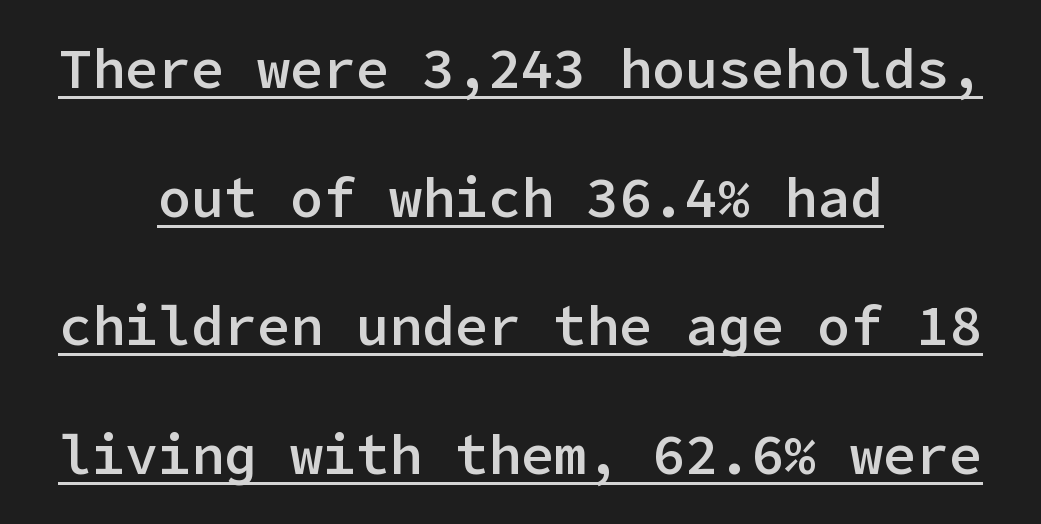
The image shows 55 px semibold sans-serif type, upright; set centered, loose line spacing (2.34x), normal letter spacing, underlined; low stroke contrast and a medium x-height.
